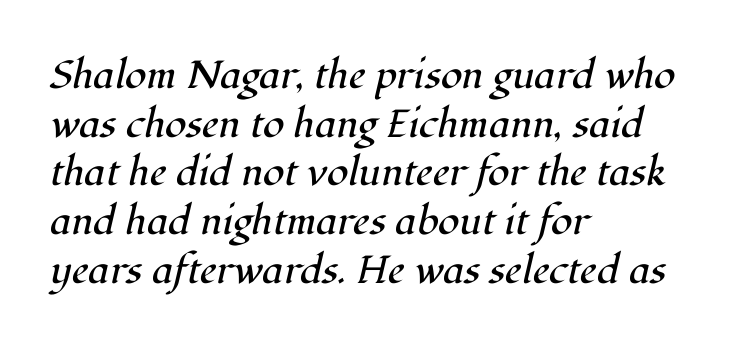
Q: Is the text bold? A: No.
Q: Is the text italic (slanted)? A: Yes, it leans right by about 12 degrees.
Q: Is the typeface a serif or a sans-serif typeface? A: Serif.
Q: Is the text underlined? A: No.
Q: How is the paragraph aligned? A: Left-aligned.
Q: Is the spacing between letters normal or unusually wide? A: Normal.
Q: Is the spacing between lines tight, normal or loose? A: Normal.
Q: Width (condensed, normal, or wide)? A: Normal.
Q: Stroke contrast? A: High.
Q: x-height? A: Medium.
Q: Monospaced? A: No.
